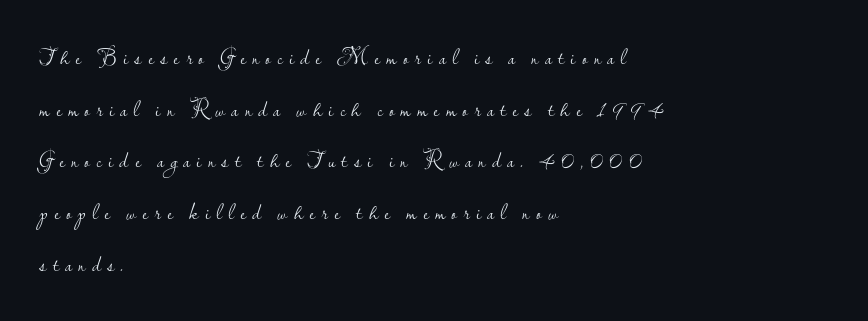
{"bold": "no", "underline": "no", "align": "left", "line_spacing": "loose", "line_spacing_ratio": 2.35, "letter_spacing": "wide", "letter_spacing_em": 0.29, "glyph_px": 22}
